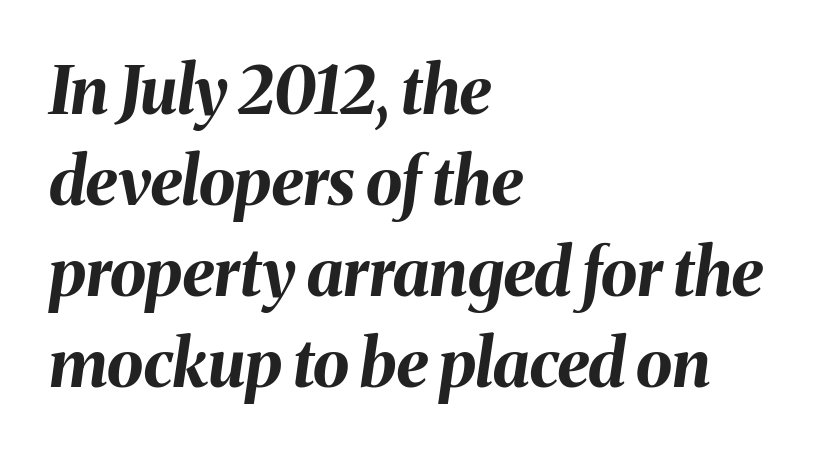
The image shows 66 px bold type, italic (leaning right); set left-aligned, normal line spacing (1.38x), normal letter spacing, not underlined; medium stroke contrast and a medium x-height.
